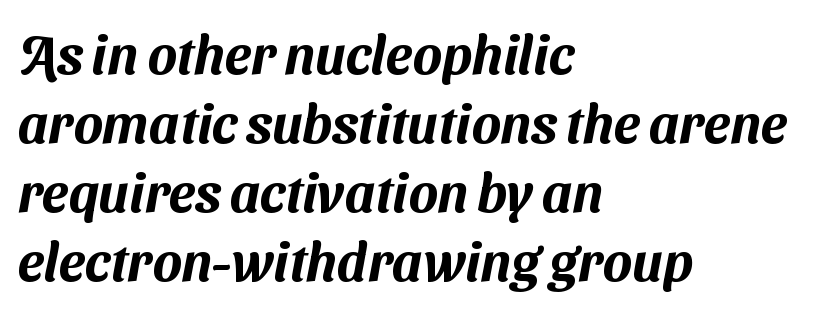
The image shows 54 px sans-serif type; set left-aligned, normal line spacing (1.28x), normal letter spacing, not underlined; medium stroke contrast and a medium x-height.
